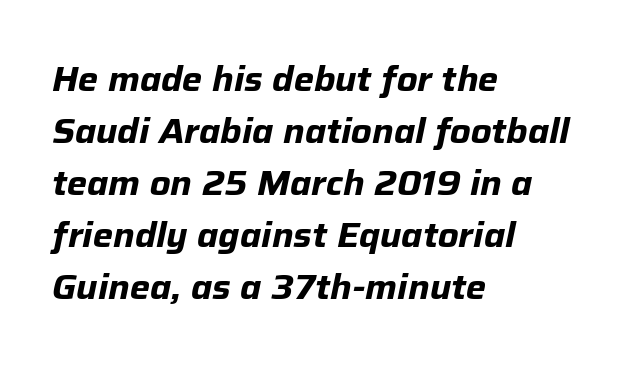
{"italic": "yes", "lean": "right", "slant_degrees": 12, "bold": "yes", "weight": "bold", "width": "normal", "stroke_contrast": "low", "x_height": "medium", "monospaced": "no", "underline": "no", "align": "left", "line_spacing": "normal", "line_spacing_ratio": 1.53, "letter_spacing": "normal", "letter_spacing_em": 0.0, "glyph_px": 34}
